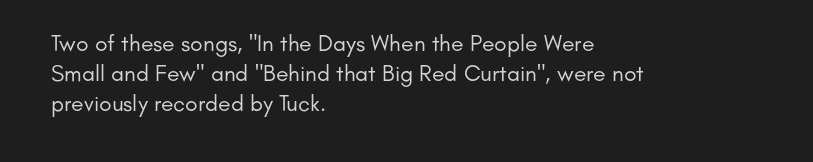
Q: Is the text bold? A: No.
Q: Is the text italic (slanted)? A: No, it is upright.
Q: Is the text underlined? A: No.
Q: How is the paragraph aligned? A: Left-aligned.
Q: Is the spacing between letters normal or unusually wide? A: Normal.
Q: Is the spacing between lines tight, normal or loose? A: Normal.
